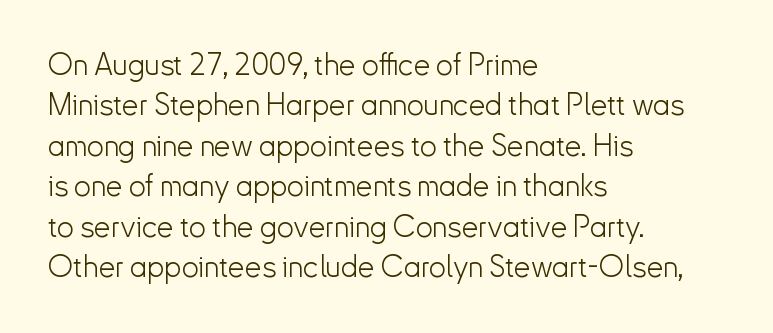
The image shows 30 px light sans-serif type, upright; set left-aligned, normal line spacing (1.35x), normal letter spacing, not underlined; low stroke contrast and a small x-height.
